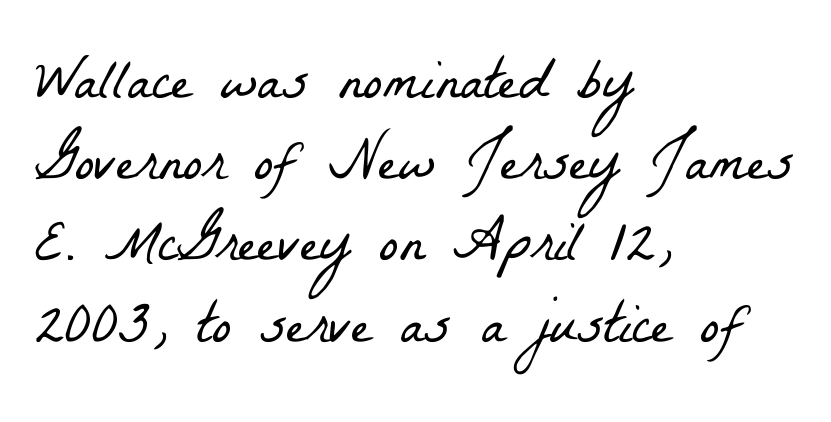
{"serif": "yes", "bold": "no", "weight": "light", "width": "condensed", "stroke_contrast": "low", "x_height": "medium", "monospaced": "no", "underline": "no", "align": "left", "line_spacing": "normal", "line_spacing_ratio": 1.4, "letter_spacing": "normal", "letter_spacing_em": 0.0, "glyph_px": 58}
